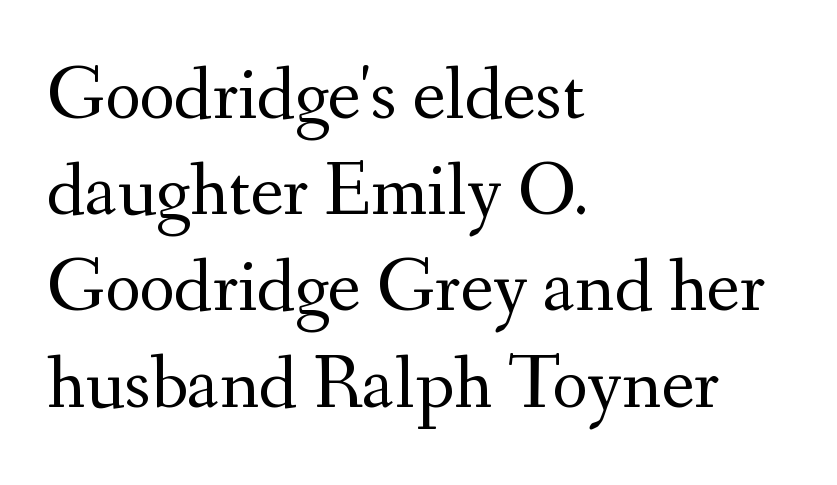
This sample has the flowing, uneven cadence of proportional lettering. The characters display serif detailing at their extremities. Honestly, the row spacing looks completely unremarkable. Alignment: flush left. The passage shown has conventional tracking throughout. The glyphs are unaccompanied by any horizontal stroke below them.
